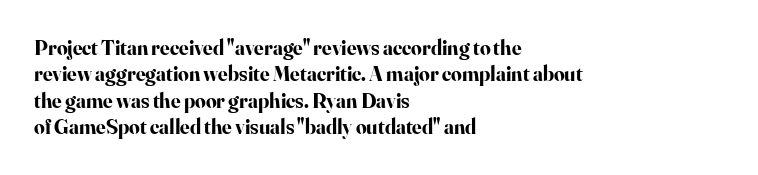
The image shows 21 px bold type, upright; set left-aligned, normal line spacing (1.26x), normal letter spacing, not underlined.
